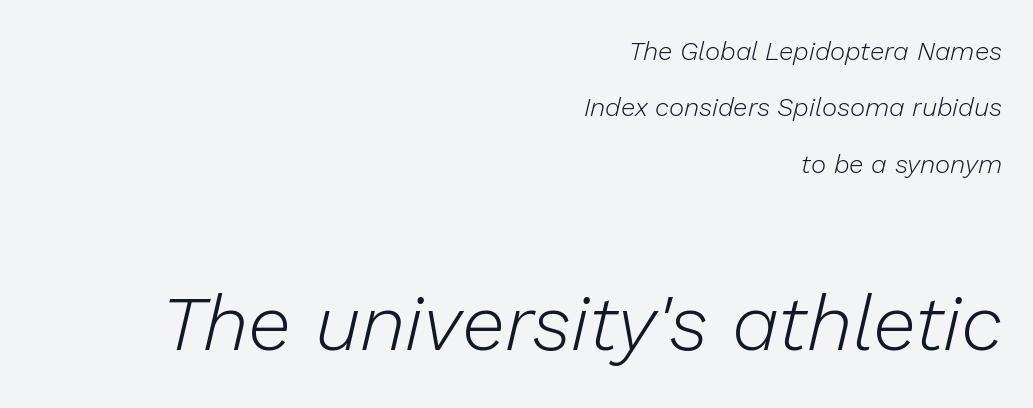
Rendered with sloped, italic letterforms. Any mark beneath the type? The region is blank. No heavy texture on the line: the type isn't bold. Does the leading feel generous? Absolutely, it's lavish. Tracking here is standard; glyphs follow each other at the usual distance. Between these two stacked blocks, the lower one wins on size.
